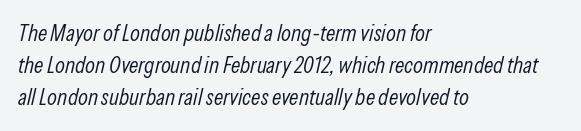
The text block is weighted toward the left margin, trailing off unevenly rightward. On a weight scale, this lands at 450 or below. The gaps between neighbouring characters are ordinary and unremarkable. Tall strokes in this sample are angled rather than plumb.
